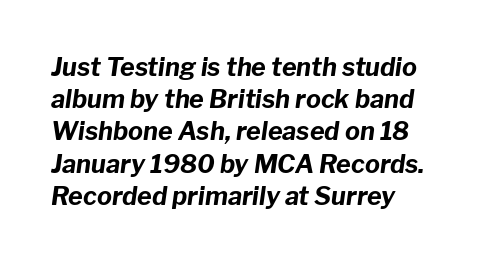
Q: Is the text bold? A: Yes.
Q: Is the text italic (slanted)? A: Yes, it leans right by about 8 degrees.
Q: Is the text underlined? A: No.
Q: How is the paragraph aligned? A: Left-aligned.
Q: Is the spacing between letters normal or unusually wide? A: Normal.
Q: Is the spacing between lines tight, normal or loose? A: Normal.
